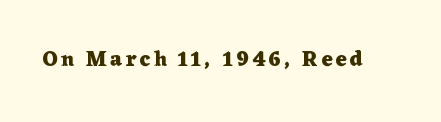
The image shows 21 px bold type, upright; set not underlined.
